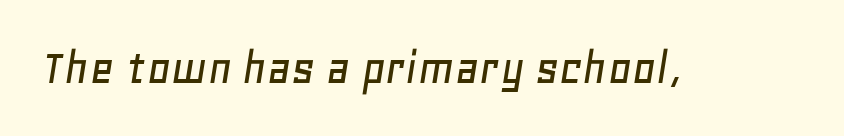
Default kerning and tracking; the words read as compact shapes. These lines are rendered in a variable-pitch font. Posture: slanted. Words float on clear page, feet unadorned.
